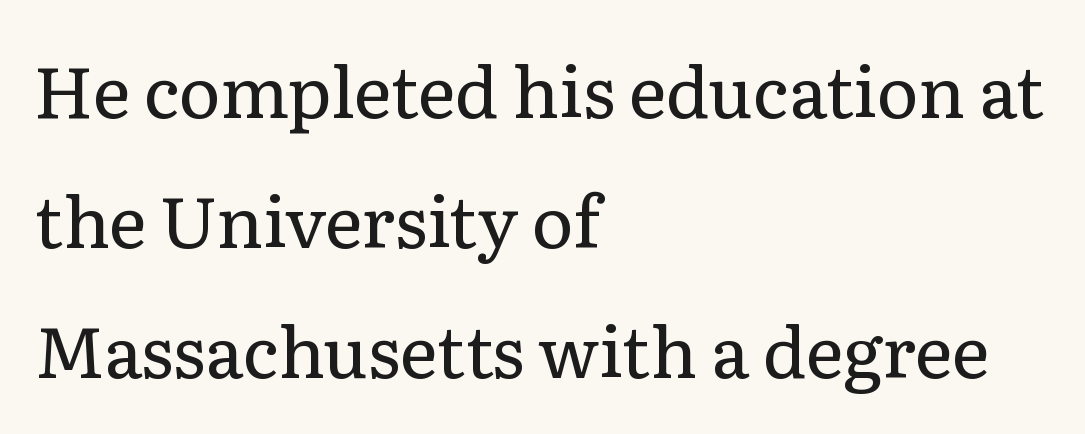
The image shows 71 px regular-weight serif type, upright; set left-aligned, line spacing 1.83x, normal letter spacing, not underlined; low stroke contrast and a medium x-height.
